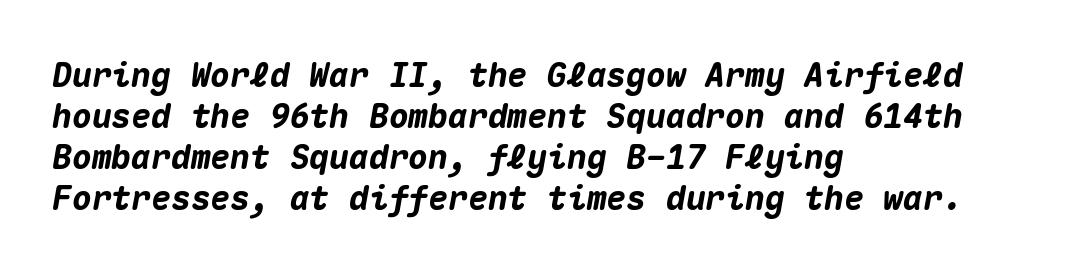
{"italic": "yes", "lean": "right", "slant_degrees": 10, "bold": "yes", "weight": "heavy", "width": "normal", "stroke_contrast": "medium", "x_height": "medium", "monospaced": "yes", "underline": "no", "align": "left", "line_spacing_ratio": 1.24, "letter_spacing": "normal", "letter_spacing_em": 0.0, "glyph_px": 33}
